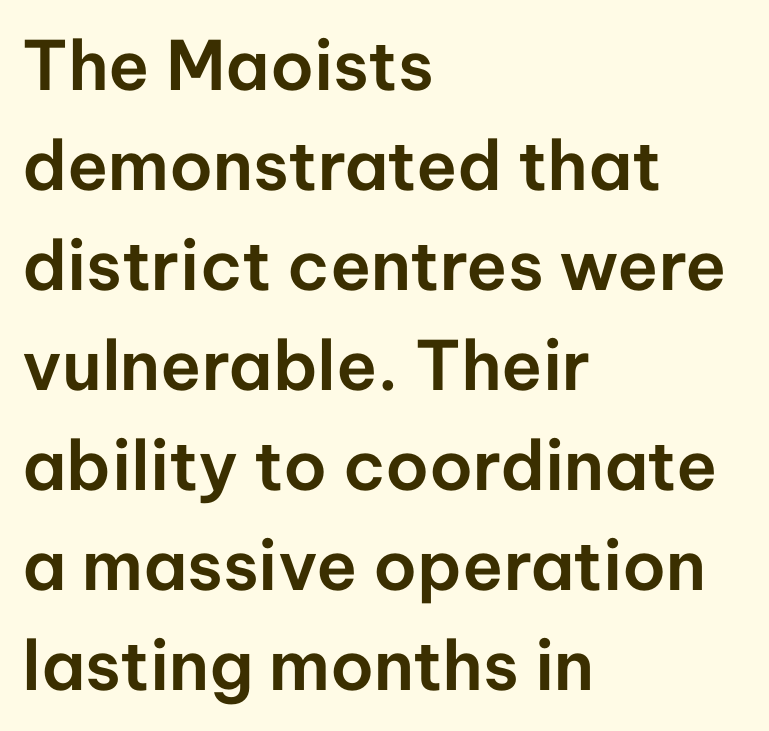
Q: Is the text italic (slanted)? A: No, it is upright.
Q: Is the typeface a serif or a sans-serif typeface? A: Sans-serif.
Q: Is the text underlined? A: No.
Q: How is the paragraph aligned? A: Left-aligned.
Q: Is the spacing between letters normal or unusually wide? A: Normal.
Q: Is the spacing between lines tight, normal or loose? A: Normal.
Q: Width (condensed, normal, or wide)? A: Normal.
Q: Stroke contrast? A: Low.
Q: x-height? A: Medium.
Q: Monospaced? A: No.
